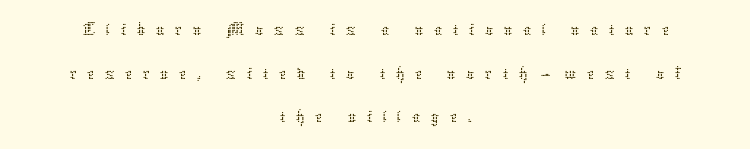
{"italic": "no", "bold": "no", "weight": "thin", "width": "normal", "stroke_contrast": "low", "x_height": "medium", "monospaced": "no", "underline": "no", "align": "center", "line_spacing": "tight", "line_spacing_ratio": 1.09, "letter_spacing": "wide", "letter_spacing_em": 0.26, "glyph_px": 40}
